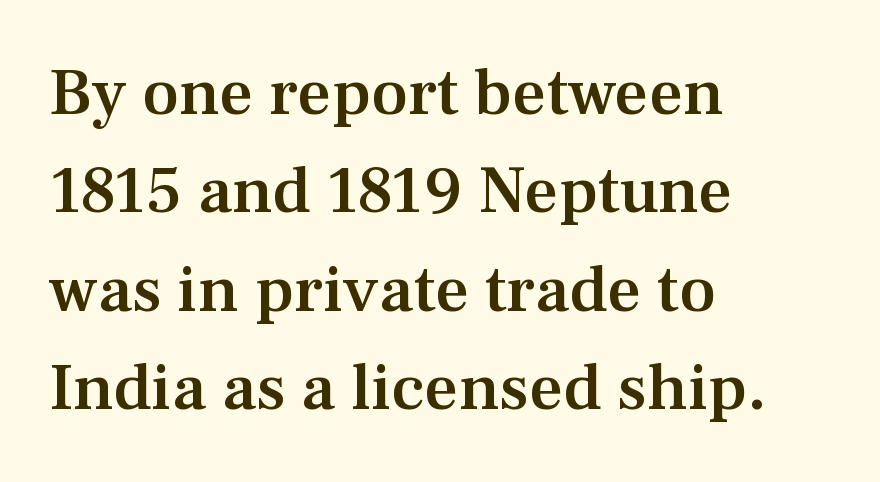
Q: Is the text bold? A: Semi-bold.
Q: Is the text italic (slanted)? A: No, it is upright.
Q: Is the typeface a serif or a sans-serif typeface? A: Serif.
Q: Is the text underlined? A: No.
Q: How is the paragraph aligned? A: Left-aligned.
Q: Is the spacing between letters normal or unusually wide? A: Normal.
Q: Is the spacing between lines tight, normal or loose? A: Normal.
Q: Width (condensed, normal, or wide)? A: Normal.
Q: Stroke contrast? A: Medium.
Q: x-height? A: Medium.
Q: Monospaced? A: No.
